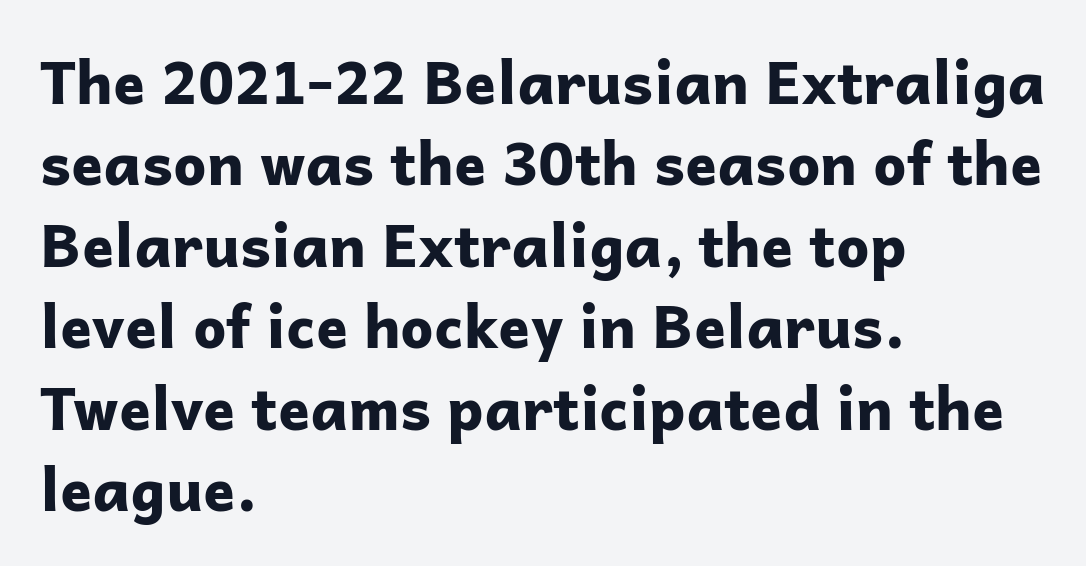
Q: Is the text bold? A: Yes.
Q: Is the text italic (slanted)? A: No, it is upright.
Q: Is the typeface a serif or a sans-serif typeface? A: Sans-serif.
Q: Is the text underlined? A: No.
Q: How is the paragraph aligned? A: Left-aligned.
Q: Is the spacing between letters normal or unusually wide? A: Normal.
Q: Is the spacing between lines tight, normal or loose? A: Normal.
Q: Width (condensed, normal, or wide)? A: Normal.
Q: Stroke contrast? A: Low.
Q: x-height? A: Medium.
Q: Monospaced? A: No.
